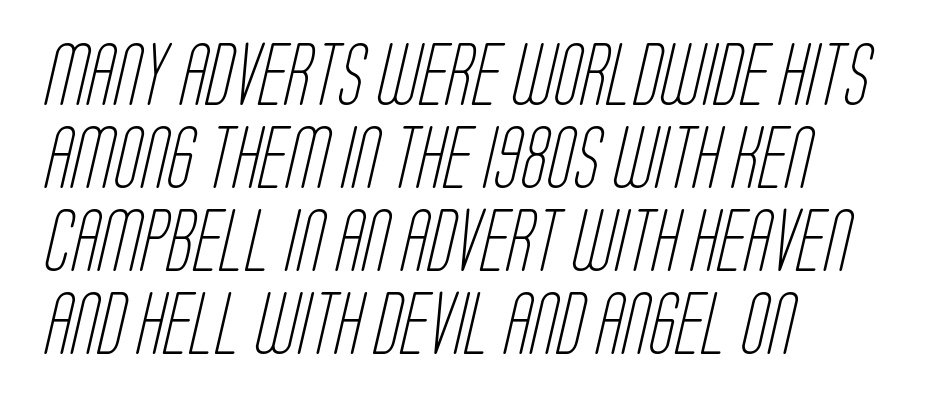
The image shows 62 px light, condensed sans-serif type; set left-aligned, normal line spacing (1.34x), normal letter spacing, not underlined; low stroke contrast and a large x-height.
